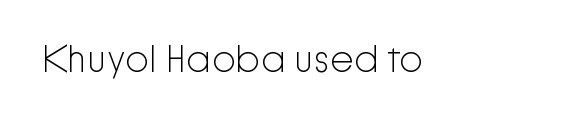
Heft: none added — not bold. Spacing between characters is what you'd get straight out of the box. In terms of letterform style, serifs are entirely absent. Bare-footed words on every line. The rendering uses natural spacing where letterforms have individual widths.
